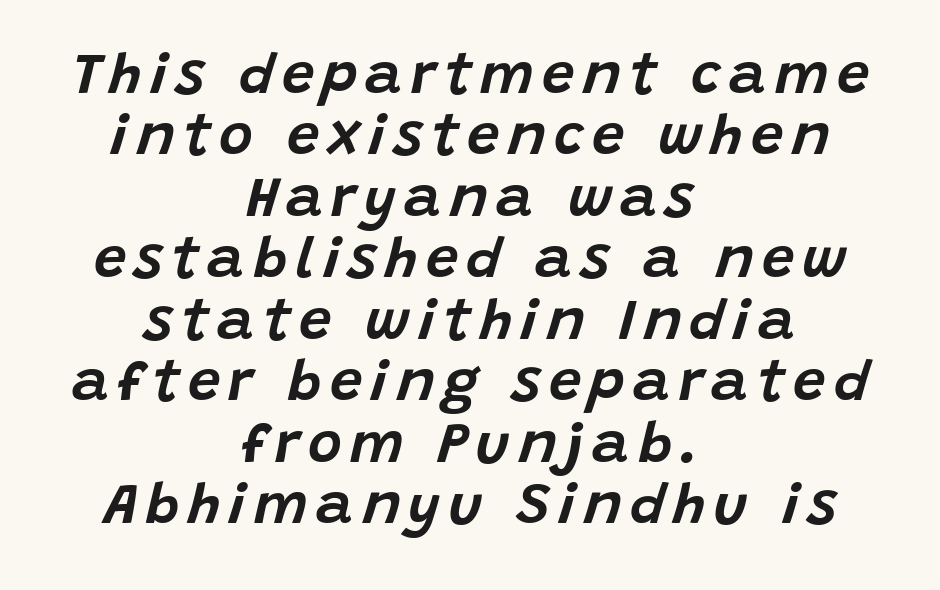
The image shows 58 px text type, italic (leaning right); set centered, tight line spacing (1.06x), not underlined; low stroke contrast and a large x-height.
